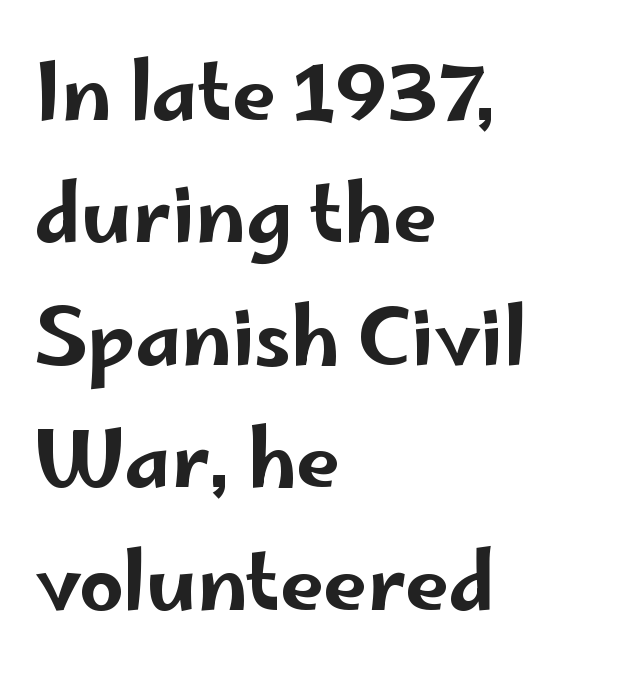
Style check: upright. Looks like regular typesetting: each glyph gets only the width it needs. No extra tracking has been applied to these lines. Type without underlining. Nothing sits at the stroke ends, so this counts as sans-serif.
